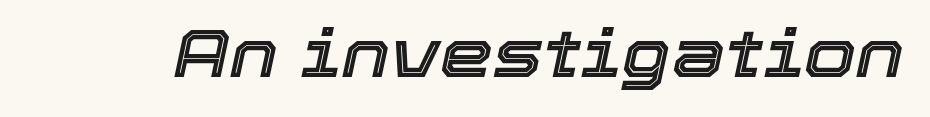
The area under the type is left untouched. Italic? Definitely — the glyphs are oblique. Note the varied advance widths — an 'i' is clearly narrower than an 'm'. Students, note that the glyphs here touch the page at normal intervals.
